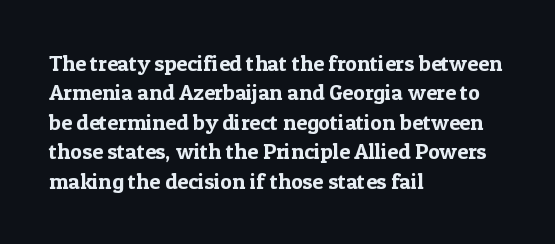
The image shows 22 px text type, upright; set left-aligned, normal line spacing (1.34x), normal letter spacing, not underlined.
